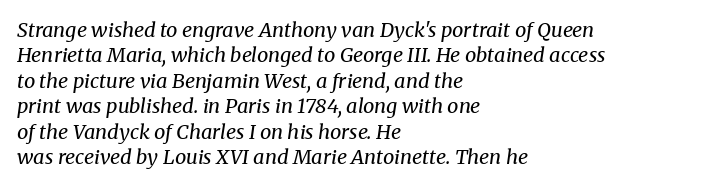
Glance below the letters and you will spot only blank space. Caption: standard tracking, unaltered. No extra ink here — the face is not bold. This block has exactly the height ordinary leading produces. Observe the lean: these are italic letterforms.
